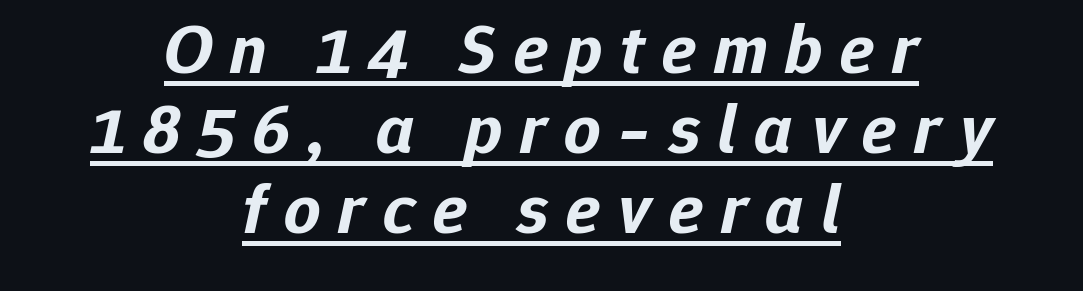
The letters advance in unequal steps, a hallmark of proportional type. Does a line run under the words? Yes, clearly. If you drew a line through each stem, it would be angled. Vertical spacing — tight. Is the block centered? Yes — each line is placed symmetrically about the middle.
